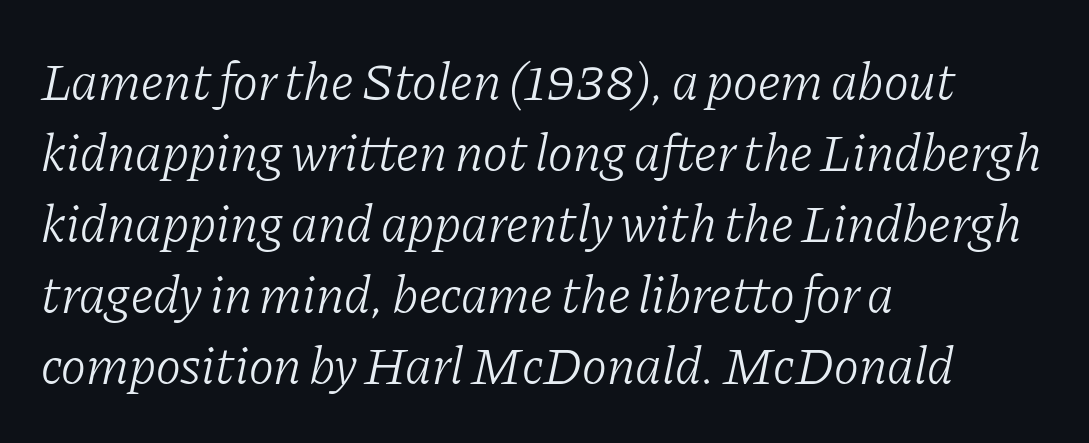
Q: Is the text bold? A: No.
Q: Is the text italic (slanted)? A: Yes, it leans right by about 11 degrees.
Q: Is the typeface a serif or a sans-serif typeface? A: Serif.
Q: Is the text underlined? A: No.
Q: How is the paragraph aligned? A: Left-aligned.
Q: Is the spacing between letters normal or unusually wide? A: Normal.
Q: Is the spacing between lines tight, normal or loose? A: Normal.
Q: Width (condensed, normal, or wide)? A: Normal.
Q: Stroke contrast? A: Low.
Q: x-height? A: Medium.
Q: Monospaced? A: No.
